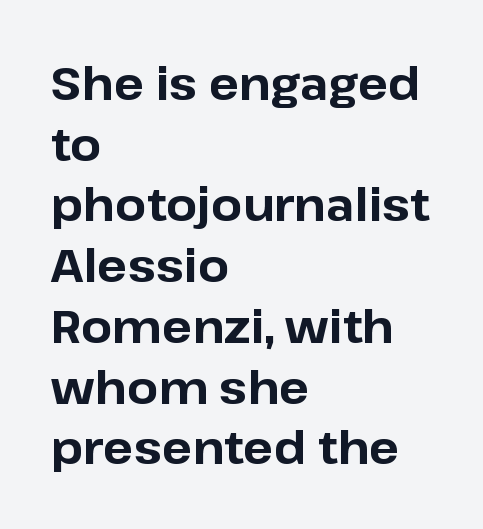
The image shows 45 px bold sans-serif type, upright; set left-aligned, normal line spacing (1.35x), normal letter spacing, not underlined; low stroke contrast and a medium x-height.
